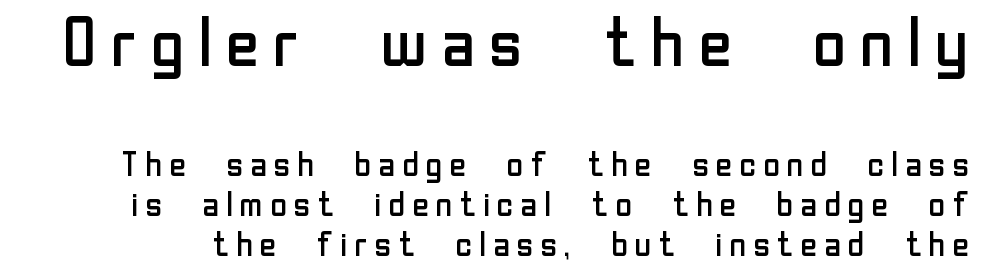
The image shows 68 px regular-weight sans-serif type, upright; set line spacing 1.18x, not underlined; the first (top) block is 2.0x larger; low stroke contrast and a medium x-height.
